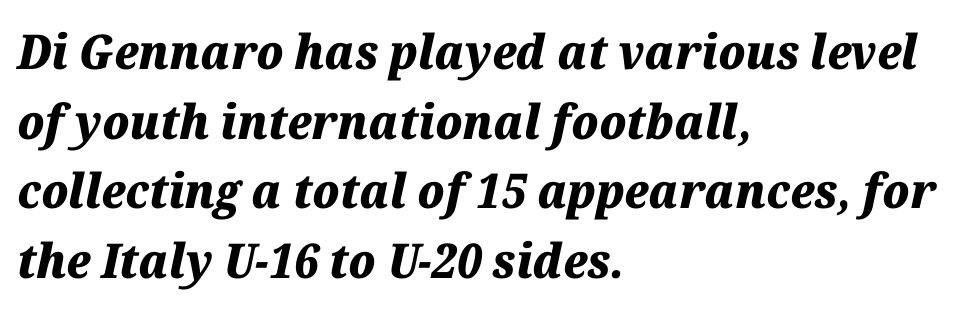
Q: Is the text bold? A: Yes.
Q: Is the text italic (slanted)? A: Yes, it leans right by about 12 degrees.
Q: Is the text underlined? A: No.
Q: How is the paragraph aligned? A: Left-aligned.
Q: Is the spacing between letters normal or unusually wide? A: Normal.
Q: Is the spacing between lines tight, normal or loose? A: Normal.
Q: Width (condensed, normal, or wide)? A: Normal.
Q: Stroke contrast? A: Medium.
Q: x-height? A: Medium.
Q: Monospaced? A: No.
